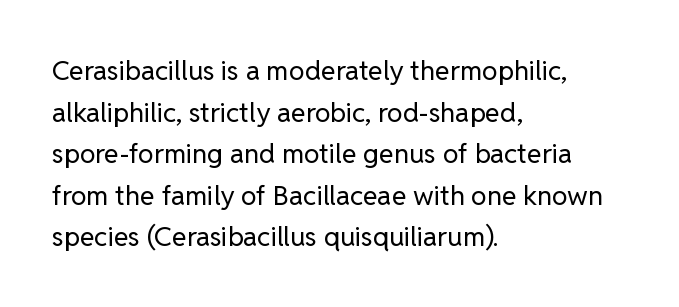
Q: Is the text bold? A: No.
Q: Is the text italic (slanted)? A: No, it is upright.
Q: Is the text underlined? A: No.
Q: How is the paragraph aligned? A: Left-aligned.
Q: Is the spacing between letters normal or unusually wide? A: Normal.
Q: Is the spacing between lines tight, normal or loose? A: Normal.
